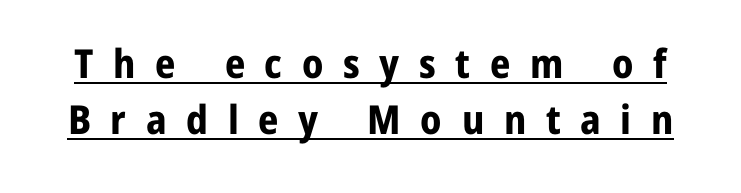
Each new line begins a customary step beneath the previous one. The glyphs have the mass of a bold cut. The tracking jumps out immediately: characters are airy and widely separated. The characters display no serif detailing; their extremities are plain. Character widths vary here, with narrow letters taking less room than wide ones. Beneath each row of characters lies a ruled line.
